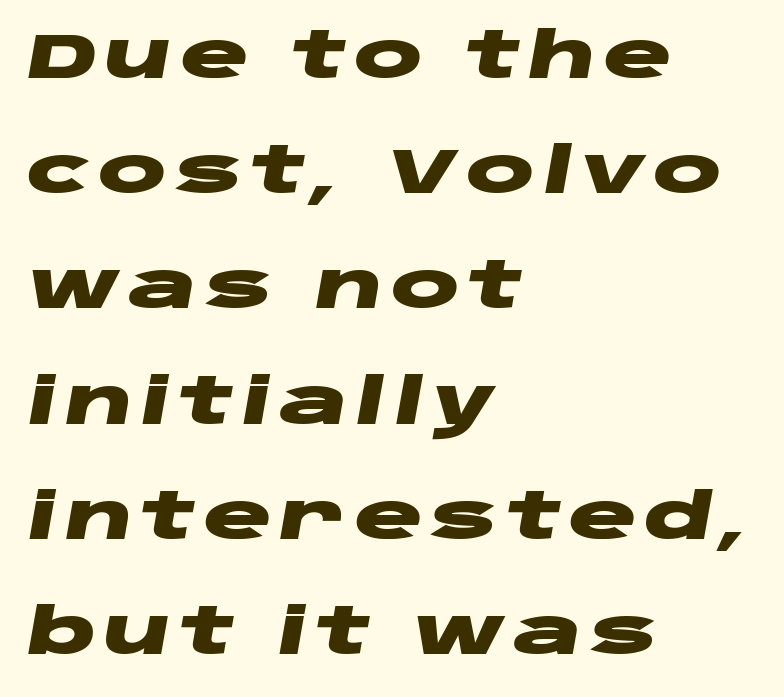
Q: Is the text bold? A: Yes.
Q: Is the text italic (slanted)? A: Yes, it leans right by about 10 degrees.
Q: Is the text underlined? A: No.
Q: How is the paragraph aligned? A: Left-aligned.
Q: Width (condensed, normal, or wide)? A: Wide.
Q: Stroke contrast? A: Low.
Q: x-height? A: Large.
Q: Monospaced? A: No.
